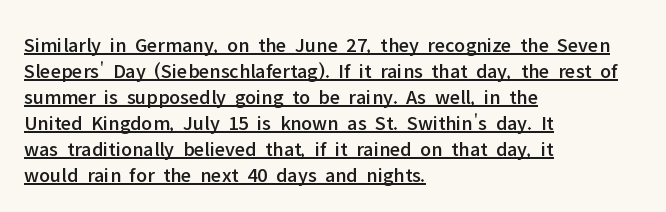
A student would call this left alignment; a typographer would say flush left, rag right. A typographer would call this underscored text. Does the lettering tilt? It doesn't — this is upright. The passage shown has conventional tracking throughout.
